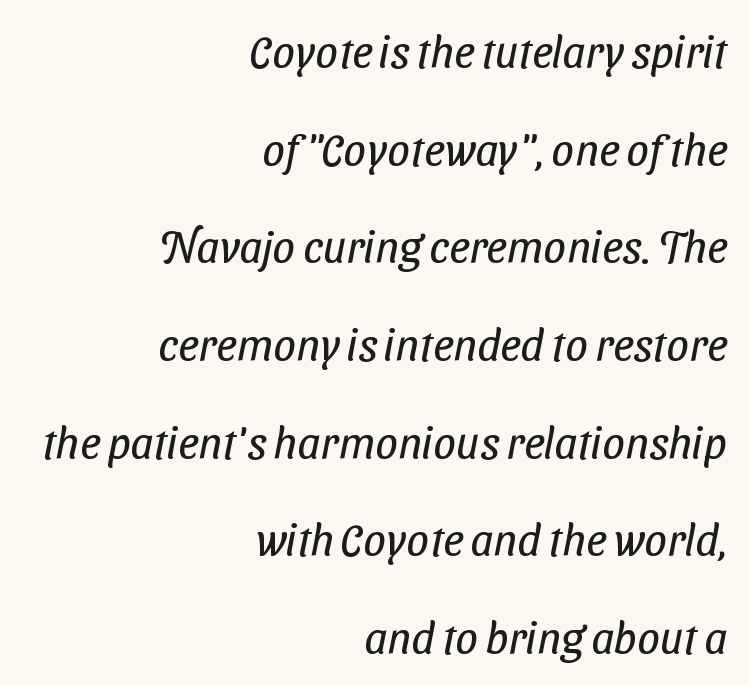
{"serif": "no", "bold": "no", "weight": "regular", "width": "condensed", "stroke_contrast": "low", "x_height": "medium", "monospaced": "no", "underline": "no", "align": "right", "line_spacing": "loose", "line_spacing_ratio": 2.17, "letter_spacing": "normal", "letter_spacing_em": 0.0, "glyph_px": 45}
